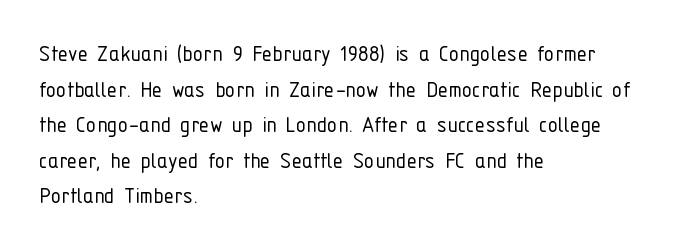
The line texture is even and compact thanks to regular tracking. Honestly, the row spacing looks completely unremarkable. Every row of glyphs begins at an identical x-position on the left. The letters stand straight up with perfectly vertical stems. Stroke thickness stays within the range of a standard reading face or lighter. Unmarked baselines from the first word to the last.
